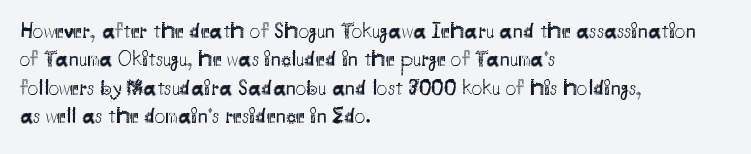
{"italic": "no", "bold": "no", "underline": "no", "align": "left", "line_spacing": "normal", "line_spacing_ratio": 1.35, "letter_spacing": "normal", "letter_spacing_em": 0.0, "glyph_px": 21}
